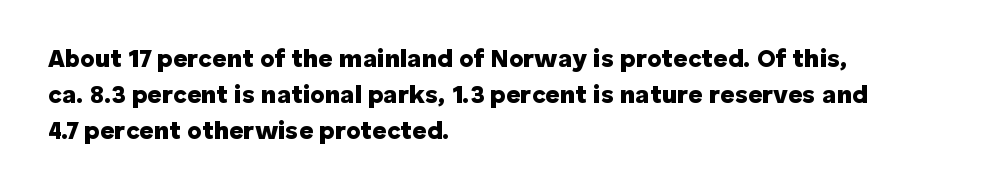
{"italic": "no", "bold": "yes", "underline": "no", "align": "left", "line_spacing": "normal", "line_spacing_ratio": 1.44, "letter_spacing": "normal", "letter_spacing_em": 0.0, "glyph_px": 25}
